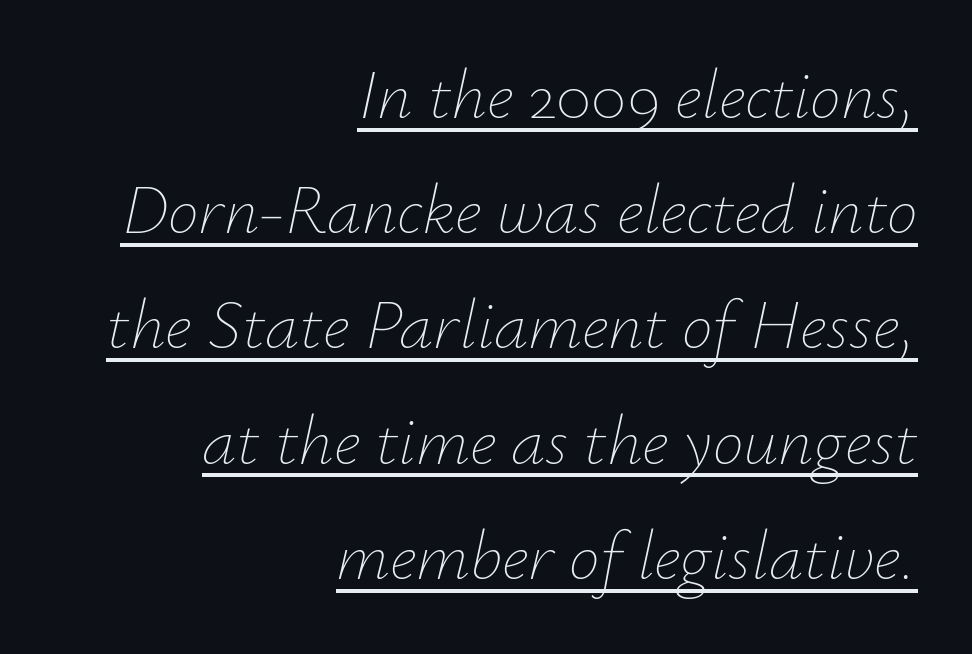
Looks like regular typesetting: each glyph gets only the width it needs. What stands out about the letter spacing? Nothing — it is the standard amount. Is the type heavy? It reads as light-to-regular instead. The typography opts for an oblique posture over an upright one. Honestly, the underline is the first thing you notice here. Regular leading.
